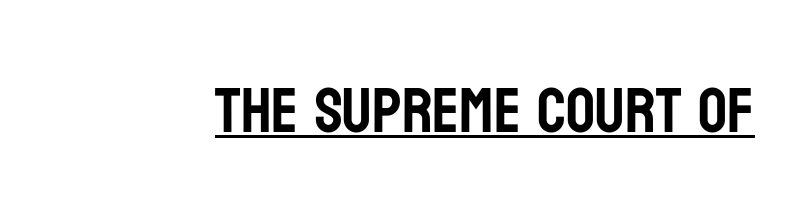
Think of a printed novel: that variable character pitch is what you see here. Each line of the rendering has a horizontal stroke beneath the glyphs. The letters stand straight up with perfectly vertical stems. Serifs: no, the terminals of the letterforms are clean. Nobody touched the tracking dial on this one.
